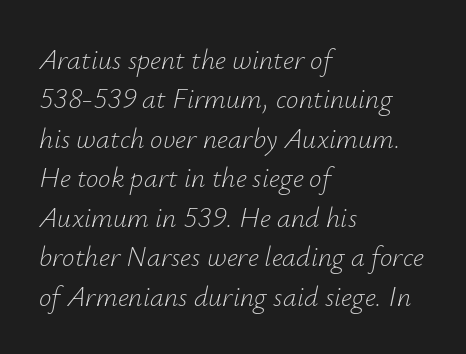
The image shows 28 px light type, italic (leaning right); set left-aligned, normal line spacing (1.41x), normal letter spacing, not underlined; low stroke contrast and a small x-height.
